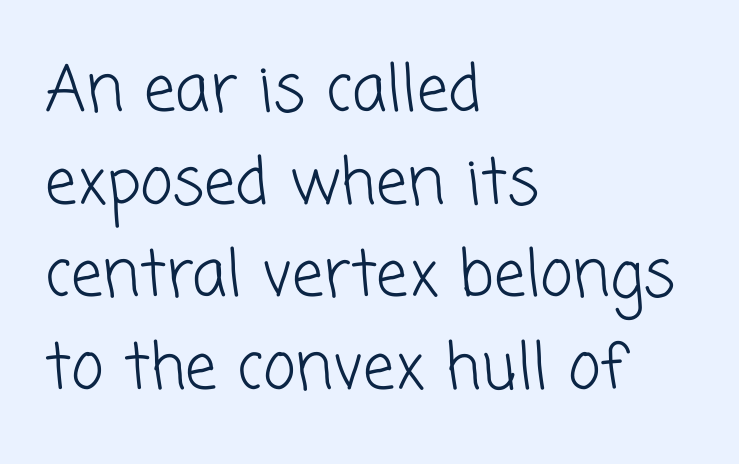
Q: Is the text bold? A: No.
Q: Is the typeface a serif or a sans-serif typeface? A: Sans-serif.
Q: Is the text underlined? A: No.
Q: How is the paragraph aligned? A: Left-aligned.
Q: Is the spacing between letters normal or unusually wide? A: Normal.
Q: Is the spacing between lines tight, normal or loose? A: Normal.
Q: Width (condensed, normal, or wide)? A: Normal.
Q: Stroke contrast? A: Low.
Q: x-height? A: Medium.
Q: Monospaced? A: No.
